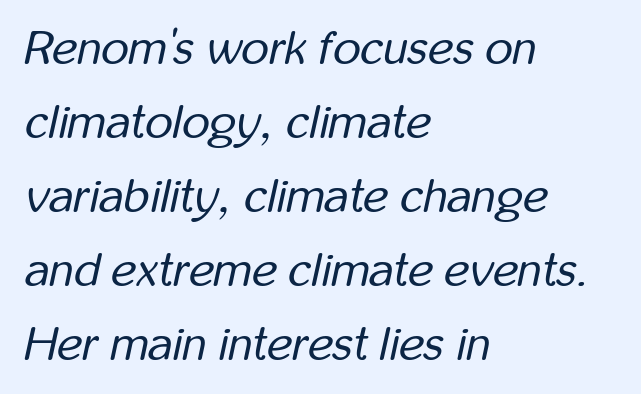
{"italic": "yes", "lean": "right", "slant_degrees": 12, "bold": "no", "weight": "regular", "width": "condensed", "stroke_contrast": "low", "x_height": "medium", "monospaced": "no", "underline": "no", "align": "left", "line_spacing": "normal", "line_spacing_ratio": 1.54, "letter_spacing": "normal", "letter_spacing_em": 0.0, "glyph_px": 48}
